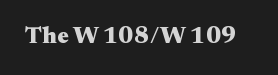
The image shows 24 px bold type, upright; set normal letter spacing, not underlined.
